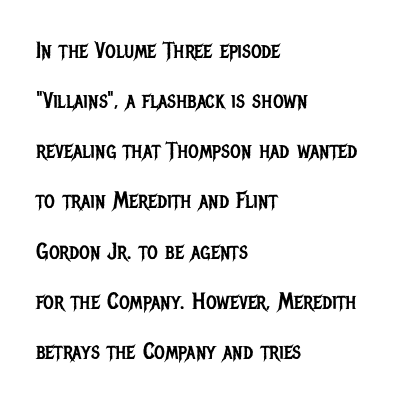
No italicization has been applied; the sample stays upright. The setting favours the left margin, as ordinary paragraphs usually do. The glyphs are unaccompanied by any horizontal stroke below them. Regarding leading, the lines here are spaced well apart. Here the glyphs are tracked normally, forming tight word shapes. Bold? No — there's no thickening of the strokes.
